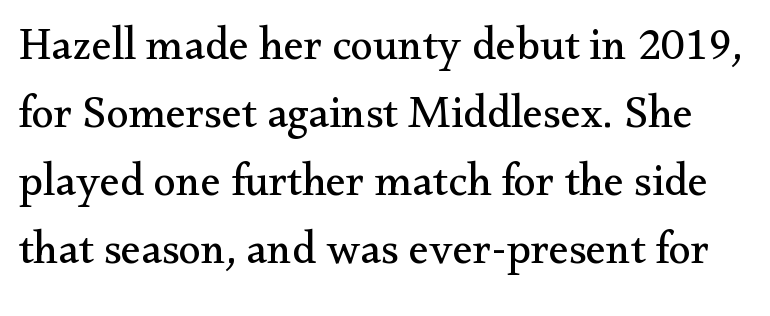
Plain, unruled lines of type. Spacing verdict: proportional, widths tailored to each character. Look at the tracking — it's just the regular setting, nothing added. Heft: none added — not bold.
